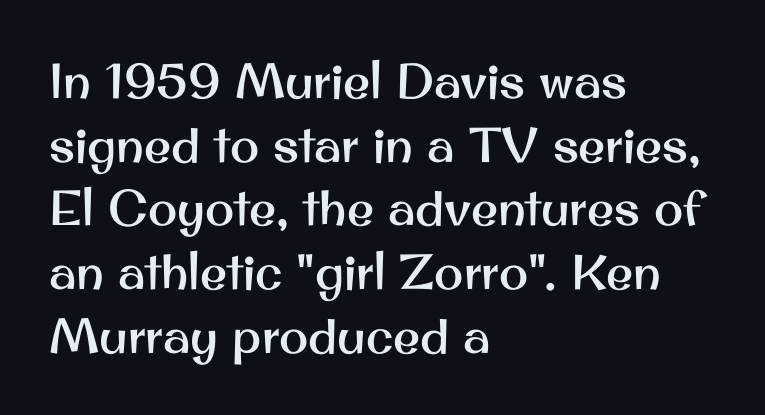
Q: Is the text italic (slanted)? A: No, it is upright.
Q: Is the typeface a serif or a sans-serif typeface? A: Sans-serif.
Q: Is the text underlined? A: No.
Q: How is the paragraph aligned? A: Left-aligned.
Q: Is the spacing between letters normal or unusually wide? A: Normal.
Q: Is the spacing between lines tight, normal or loose? A: Normal.
Q: Width (condensed, normal, or wide)? A: Normal.
Q: Stroke contrast? A: Medium.
Q: x-height? A: Small.
Q: Monospaced? A: No.
